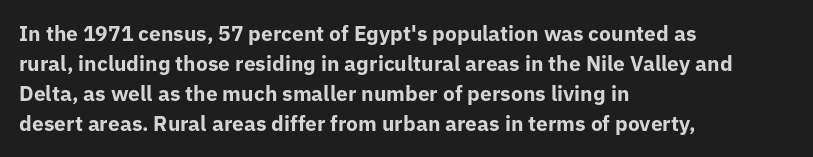
{"italic": "no", "bold": "yes", "underline": "no", "align": "left", "line_spacing": "normal", "line_spacing_ratio": 1.43, "letter_spacing": "normal", "letter_spacing_em": 0.0, "glyph_px": 21}
